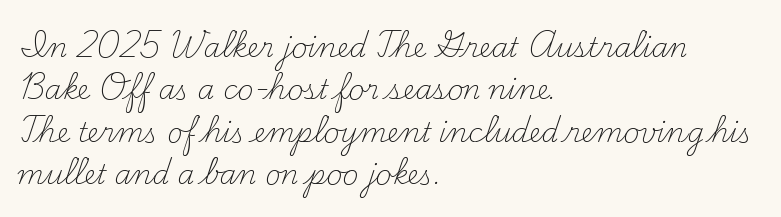
{"bold": "no", "underline": "no", "align": "left", "line_spacing": "normal", "line_spacing_ratio": 1.57, "letter_spacing": "normal", "letter_spacing_em": 0.0, "glyph_px": 27}
